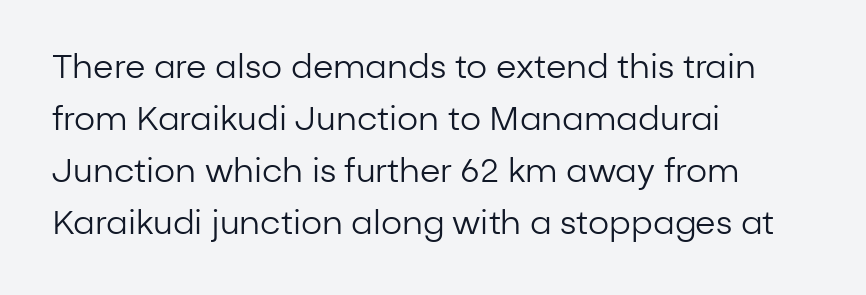
Anything drawn beneath the words? Only blank space. Caption: multi-line text, flush left, ragged right. Is this a fixed-width face? No — the glyphs have proportional, varying widths. The passage shown stacks its lines at a standard gap. Italic: no, the glyphs are upright roman.
